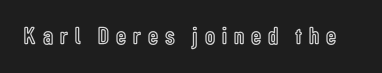
The image shows 25 px text type, upright; set unusually wide letter spacing (+0.28 em), not underlined.
